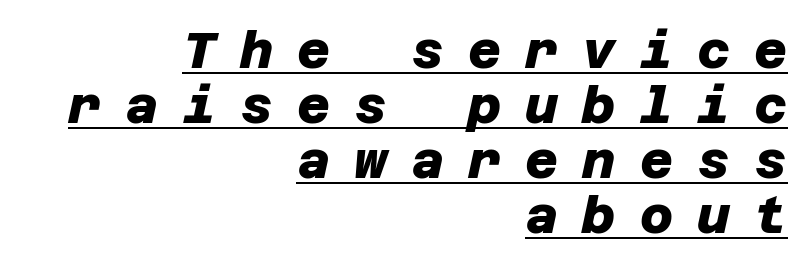
The image shows 51 px heavy sans-serif type; set right-aligned, tight line spacing (1.08x), unusually wide letter spacing (+0.47 em), underlined; low stroke contrast and a large x-height.
